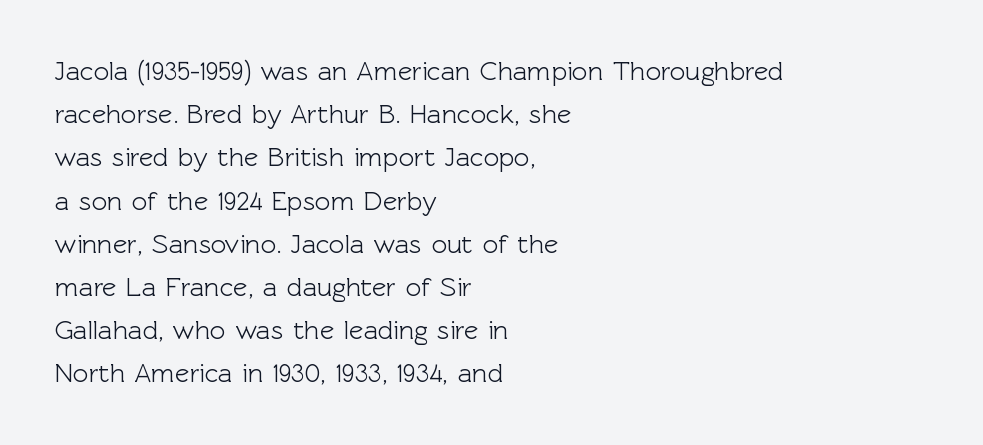
The image shows 27 px text type, upright; set left-aligned, normal line spacing (1.6x), normal letter spacing, not underlined.
